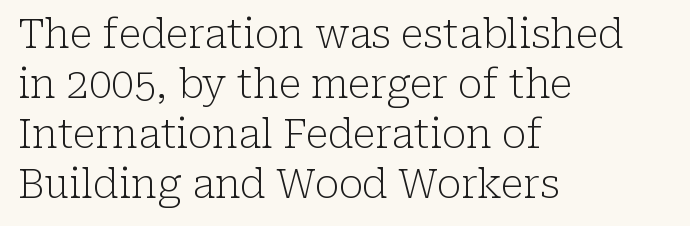
The image shows 40 px light serif type, upright; set left-aligned, normal line spacing (1.25x), normal letter spacing, not underlined; low stroke contrast and a medium x-height.
